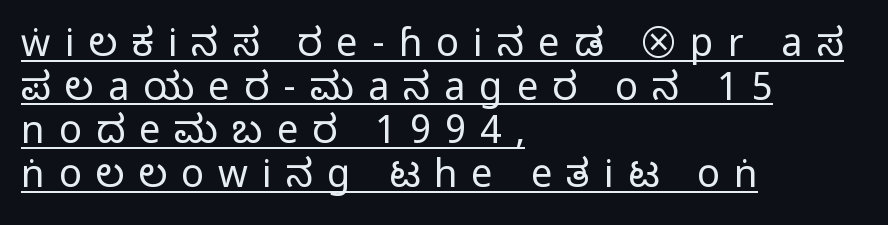
Q: Is the text italic (slanted)? A: No, it is upright.
Q: Is the typeface a serif or a sans-serif typeface? A: Sans-serif.
Q: Is the text underlined? A: Yes.
Q: How is the paragraph aligned? A: Left-aligned.
Q: Is the spacing between letters normal or unusually wide? A: Unusually wide.
Q: Is the spacing between lines tight, normal or loose? A: Tight.
Q: Width (condensed, normal, or wide)? A: Condensed.
Q: Stroke contrast? A: Medium.
Q: Monospaced? A: No.
